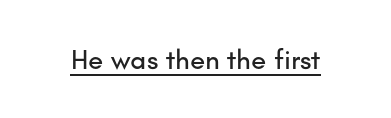
{"serif": "no", "italic": "no", "width": "normal", "stroke_contrast": "low", "x_height": "small", "monospaced": "no", "underline": "yes", "letter_spacing": "normal", "letter_spacing_em": 0.0, "glyph_px": 28}
